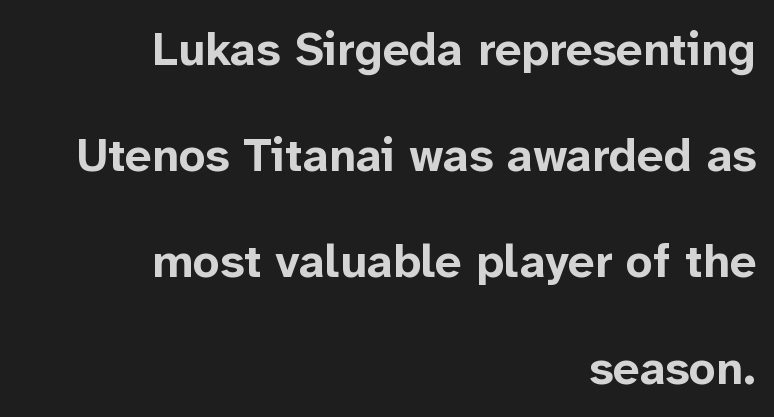
No feet cap the strokes, marking this as sans-serif type. The lines are quadded right. The foot of each line stays bare and open. A typesetter would mark this as roman, not italic.
